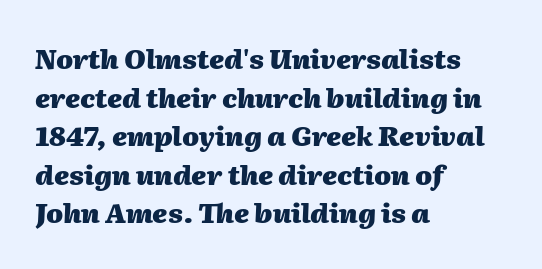
{"italic": "yes", "lean": "right", "slant_degrees": 2, "bold": "yes", "underline": "no", "align": "left", "line_spacing": "normal", "line_spacing_ratio": 1.43, "letter_spacing": "normal", "letter_spacing_em": 0.0, "glyph_px": 27}
